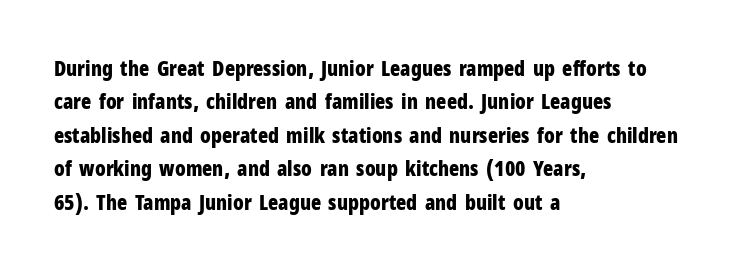
Q: Is the text bold? A: Yes.
Q: Is the text italic (slanted)? A: No, it is upright.
Q: Is the text underlined? A: No.
Q: How is the paragraph aligned? A: Left-aligned.
Q: Is the spacing between letters normal or unusually wide? A: Normal.
Q: Is the spacing between lines tight, normal or loose? A: Normal.
